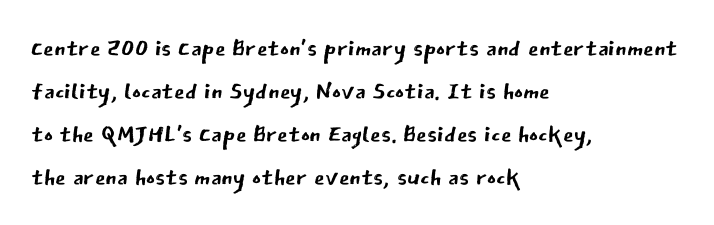
Q: Is the text bold? A: No.
Q: Is the text italic (slanted)? A: No, it is upright.
Q: Is the typeface a serif or a sans-serif typeface? A: Sans-serif.
Q: Is the text underlined? A: No.
Q: How is the paragraph aligned? A: Left-aligned.
Q: Is the spacing between letters normal or unusually wide? A: Normal.
Q: Is the spacing between lines tight, normal or loose? A: Normal.
Q: Width (condensed, normal, or wide)? A: Normal.
Q: Stroke contrast? A: Low.
Q: x-height? A: Medium.
Q: Monospaced? A: No.
